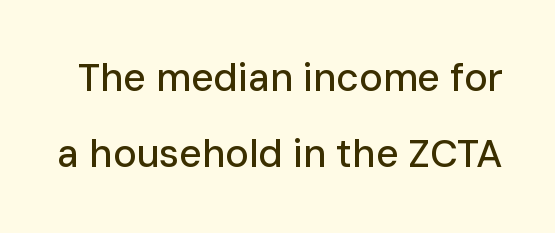
Notice how the stems are strictly vertical — no italics here. Beneath every word, the page is bare. You could not count columns in this text — the font is proportionally spaced. The horizontal fit of the characters is conventional and even. Leading is clearly above the norm, producing a sparse column. Look at the bottom of the vertical strokes: they stop flat, with no serifs.
